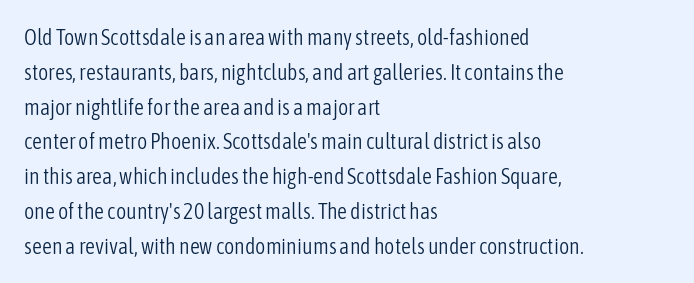
All the whitespace from short lines collects on the right. No extra tracking has been applied to these lines. Characters remain perfectly vertical along every line. The space beneath each line is pristine and unruled. Vertical stems look standard width or narrower in stroke.
